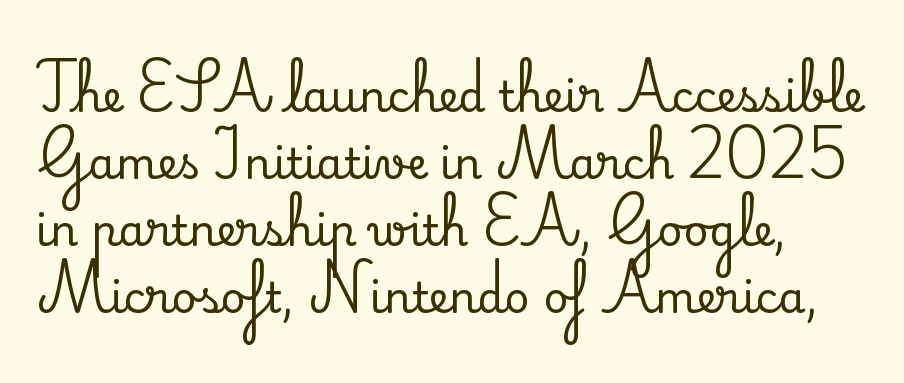
The image shows 43 px serif type, upright; set normal line spacing (1.56x), normal letter spacing, not underlined; medium stroke contrast and a small x-height.
